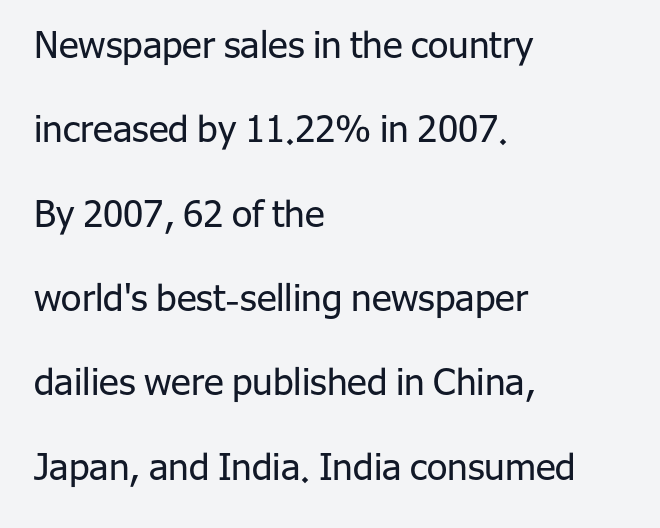
These lines are set flush left with a ragged right edge. The letters stand upright; this is a roman face. On a weight scale, this lands at 450 or below. This sample uses a sans-serif face.
